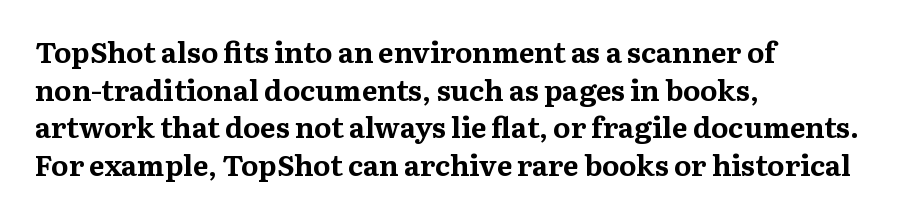
{"serif": "yes", "italic": "no", "bold": "yes", "weight": "bold", "width": "normal", "stroke_contrast": "medium", "x_height": "medium", "monospaced": "no", "underline": "no", "align": "left", "line_spacing": "normal", "line_spacing_ratio": 1.3, "letter_spacing": "normal", "letter_spacing_em": 0.0, "glyph_px": 29}
